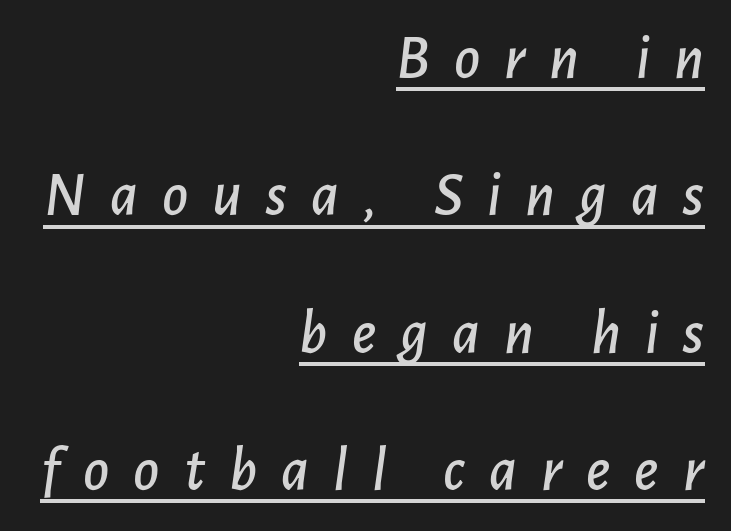
Has an underline been added? It has. The paragraph has a hard right edge and a soft left edge. The font's italic variant was chosen for this text. Horizontal bands of white between lines are thick stripes.
